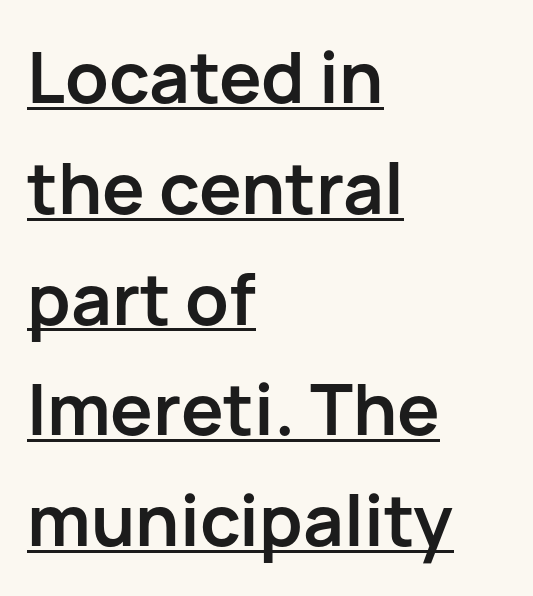
Q: Is the text bold? A: Yes.
Q: Is the text italic (slanted)? A: No, it is upright.
Q: Is the typeface a serif or a sans-serif typeface? A: Sans-serif.
Q: Is the text underlined? A: Yes.
Q: How is the paragraph aligned? A: Left-aligned.
Q: Is the spacing between letters normal or unusually wide? A: Normal.
Q: Is the spacing between lines tight, normal or loose? A: Normal.
Q: Width (condensed, normal, or wide)? A: Normal.
Q: Stroke contrast? A: Low.
Q: x-height? A: Medium.
Q: Monospaced? A: No.
